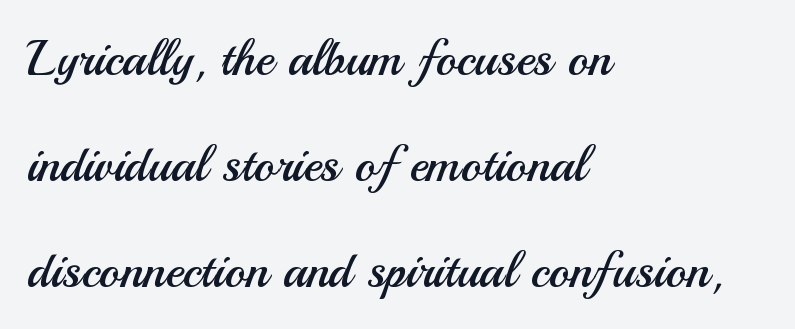
The image shows 50 px regular-weight sans-serif type; set left-aligned, loose line spacing (2.12x), normal letter spacing, not underlined; medium stroke contrast and a small x-height.
